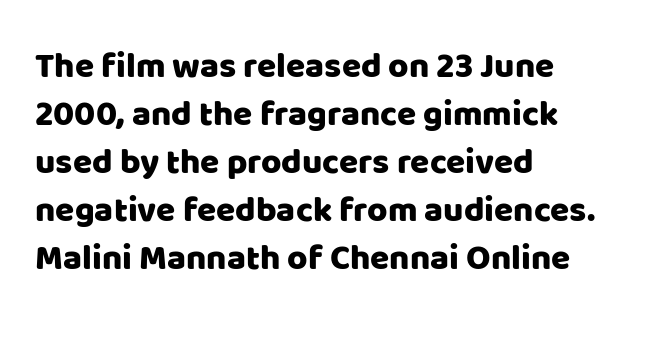
Q: Is the text italic (slanted)? A: No, it is upright.
Q: Is the typeface a serif or a sans-serif typeface? A: Sans-serif.
Q: Is the text underlined? A: No.
Q: How is the paragraph aligned? A: Left-aligned.
Q: Is the spacing between letters normal or unusually wide? A: Normal.
Q: Is the spacing between lines tight, normal or loose? A: Normal.
Q: Width (condensed, normal, or wide)? A: Normal.
Q: Stroke contrast? A: Low.
Q: x-height? A: Large.
Q: Monospaced? A: No.
